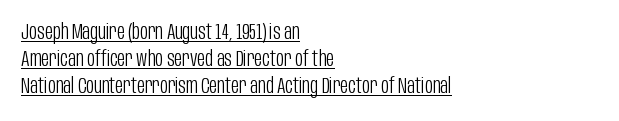
The image shows 22 px text type, upright; set left-aligned, line spacing 1.23x, normal letter spacing, underlined.
